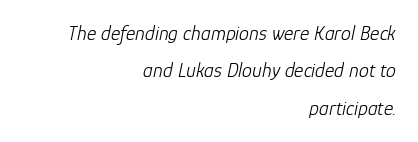
The image shows 20 px text type, italic (leaning right); set right-aligned, line spacing 1.87x, normal letter spacing, not underlined.
